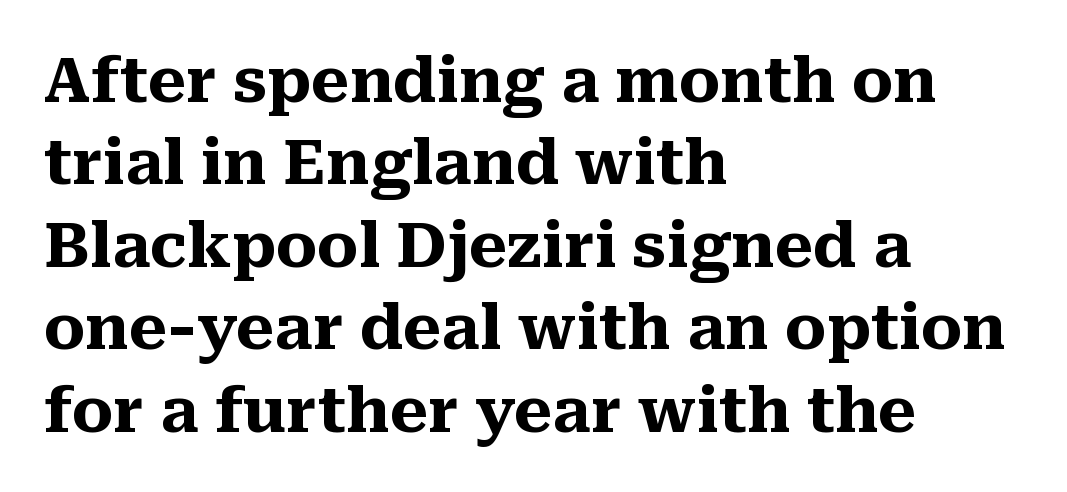
Q: Is the text bold? A: Yes.
Q: Is the text italic (slanted)? A: No, it is upright.
Q: Is the typeface a serif or a sans-serif typeface? A: Serif.
Q: Is the text underlined? A: No.
Q: How is the paragraph aligned? A: Left-aligned.
Q: Is the spacing between letters normal or unusually wide? A: Normal.
Q: Is the spacing between lines tight, normal or loose? A: Normal.
Q: Width (condensed, normal, or wide)? A: Normal.
Q: Stroke contrast? A: Medium.
Q: x-height? A: Medium.
Q: Monospaced? A: No.
